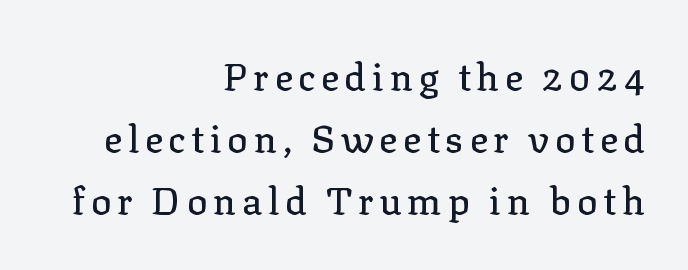
Q: Is the text italic (slanted)? A: No, it is upright.
Q: Is the typeface a serif or a sans-serif typeface? A: Serif.
Q: Is the text underlined? A: No.
Q: How is the paragraph aligned? A: Right-aligned.
Q: Is the spacing between lines tight, normal or loose? A: Normal.
Q: Width (condensed, normal, or wide)? A: Normal.
Q: Stroke contrast? A: Low.
Q: x-height? A: Medium.
Q: Monospaced? A: No.
